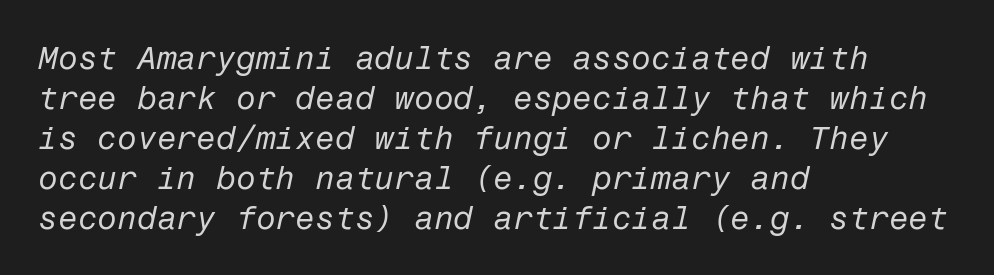
The image shows 32 px regular-weight type, italic (leaning right); set left-aligned, normal line spacing (1.25x), normal letter spacing, not underlined; low stroke contrast and a medium x-height.
